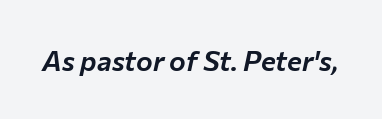
Q: Is the text italic (slanted)? A: Yes, it leans right by about 12 degrees.
Q: Is the text underlined? A: No.
Q: Is the spacing between letters normal or unusually wide? A: Normal.
Q: Width (condensed, normal, or wide)? A: Normal.
Q: Stroke contrast? A: Low.
Q: x-height? A: Medium.
Q: Monospaced? A: No.
